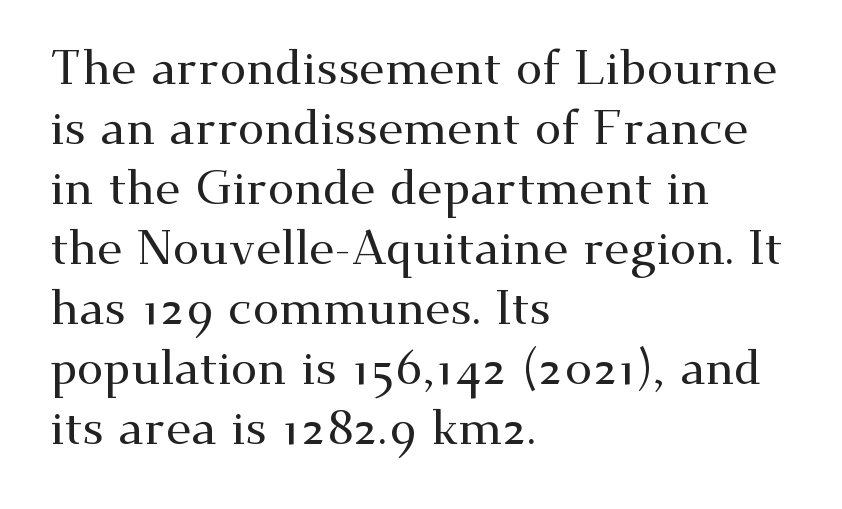
{"serif": "yes", "italic": "no", "width": "wide", "stroke_contrast": "medium", "x_height": "small", "monospaced": "no", "underline": "no", "align": "left", "line_spacing": "normal", "line_spacing_ratio": 1.25, "letter_spacing": "normal", "letter_spacing_em": 0.0, "glyph_px": 48}
